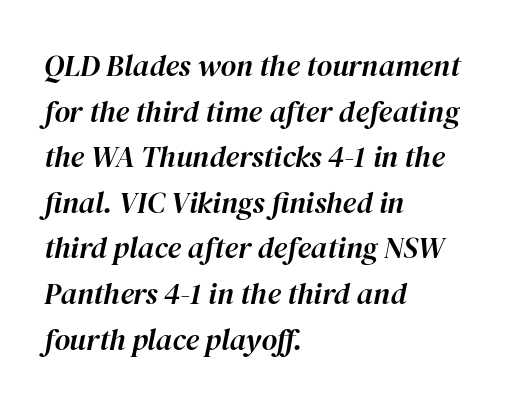
Q: Is the text italic (slanted)? A: Yes, it leans right by about 12 degrees.
Q: Is the text underlined? A: No.
Q: How is the paragraph aligned? A: Left-aligned.
Q: Is the spacing between letters normal or unusually wide? A: Normal.
Q: Is the spacing between lines tight, normal or loose? A: Normal.
Q: Width (condensed, normal, or wide)? A: Normal.
Q: Stroke contrast? A: High.
Q: x-height? A: Medium.
Q: Monospaced? A: No.
